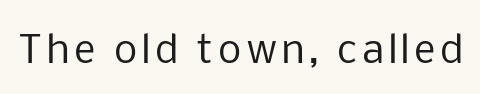
The specimen reads as upright at a glance. On a weight scale, this lands at 450 or below. The letters carry no serifs — their stems end cleanly without finishing strokes. Type without underlining. Looks like regular typesetting: each glyph gets only the width it needs.
